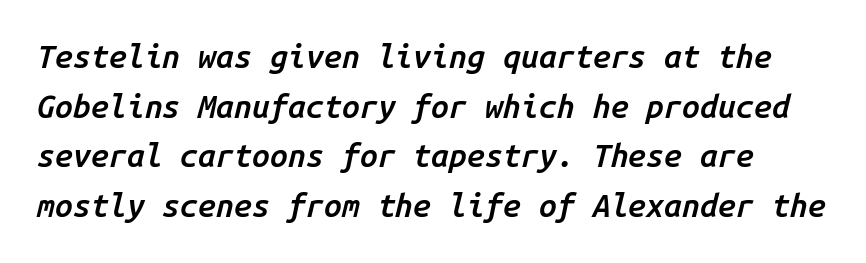
The image shows 32 px semibold type, italic (leaning right), monospaced; set normal line spacing (1.55x), normal letter spacing, not underlined; low stroke contrast and a medium x-height.
